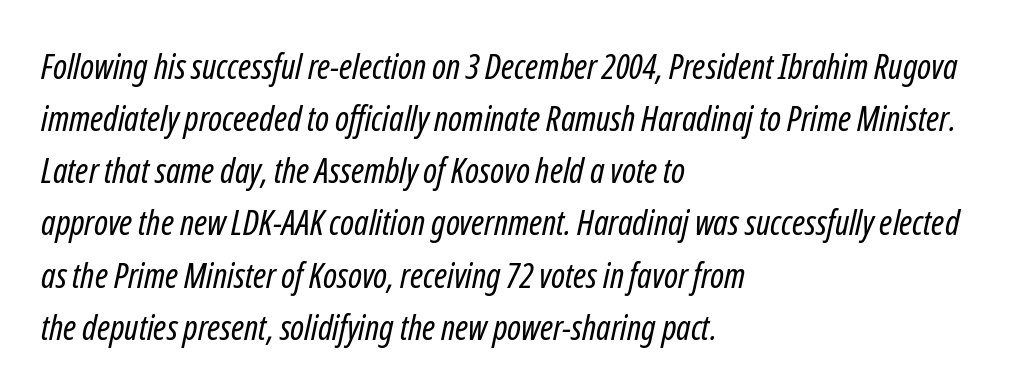
The image shows 35 px regular-weight, condensed sans-serif type; set left-aligned, normal line spacing (1.49x), normal letter spacing, not underlined; low stroke contrast and a medium x-height.
